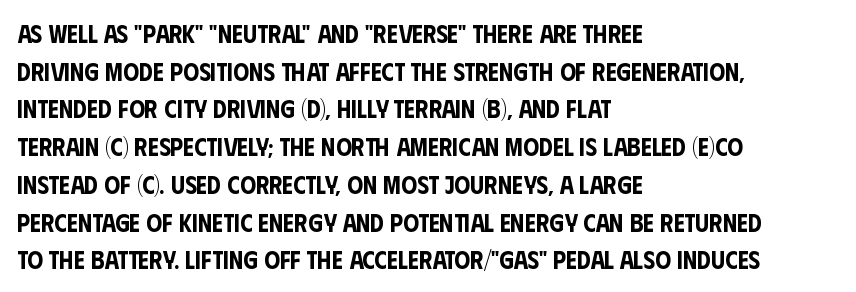
The image shows 25 px text type, upright; set left-aligned, normal line spacing (1.51x), normal letter spacing, not underlined.
